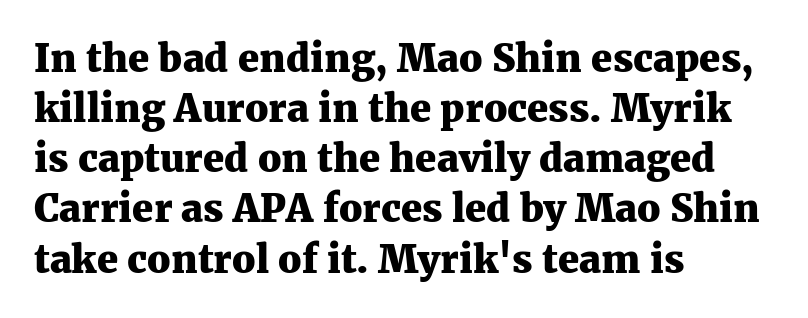
The image shows 38 px heavy serif type, upright; set left-aligned, normal line spacing (1.32x), normal letter spacing, not underlined; medium stroke contrast and a medium x-height.
